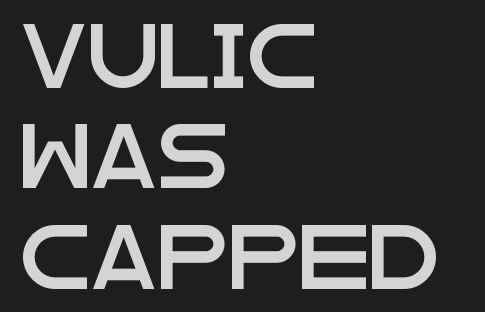
The strip under each line holds only bare page. Caption: multi-line text, flush left, ragged right. Honestly, the row spacing looks completely unremarkable. You can tell from the bare stems that sans-serif type was used.
